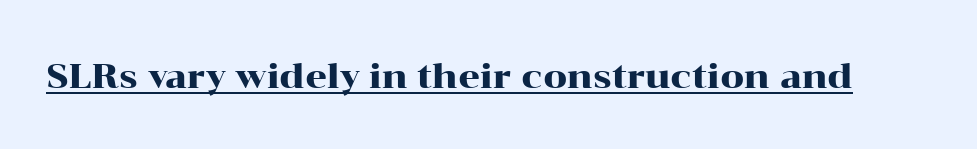
{"serif": "yes", "italic": "no", "width": "wide", "stroke_contrast": "high", "x_height": "medium", "monospaced": "no", "underline": "yes", "letter_spacing": "normal", "letter_spacing_em": 0.0, "glyph_px": 34}
